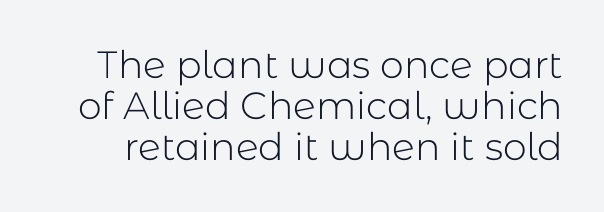
Descenders hang freely into open space. Notice how descenders almost collide with the ascenders below — that's tight leading. No extra tracking has been applied to these lines. Letters have the restrained weight of plain body copy at most. Characters remain perfectly vertical along every line.
